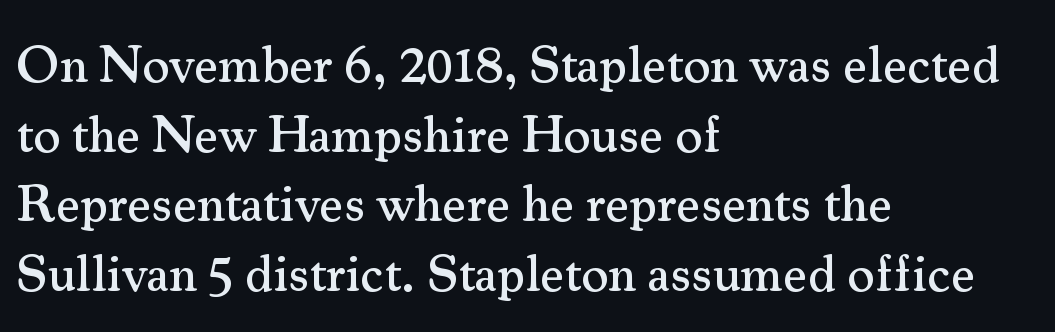
Q: Is the text italic (slanted)? A: No, it is upright.
Q: Is the typeface a serif or a sans-serif typeface? A: Serif.
Q: Is the text underlined? A: No.
Q: How is the paragraph aligned? A: Left-aligned.
Q: Is the spacing between letters normal or unusually wide? A: Normal.
Q: Is the spacing between lines tight, normal or loose? A: Normal.
Q: Width (condensed, normal, or wide)? A: Normal.
Q: Stroke contrast? A: Medium.
Q: x-height? A: Small.
Q: Monospaced? A: No.
